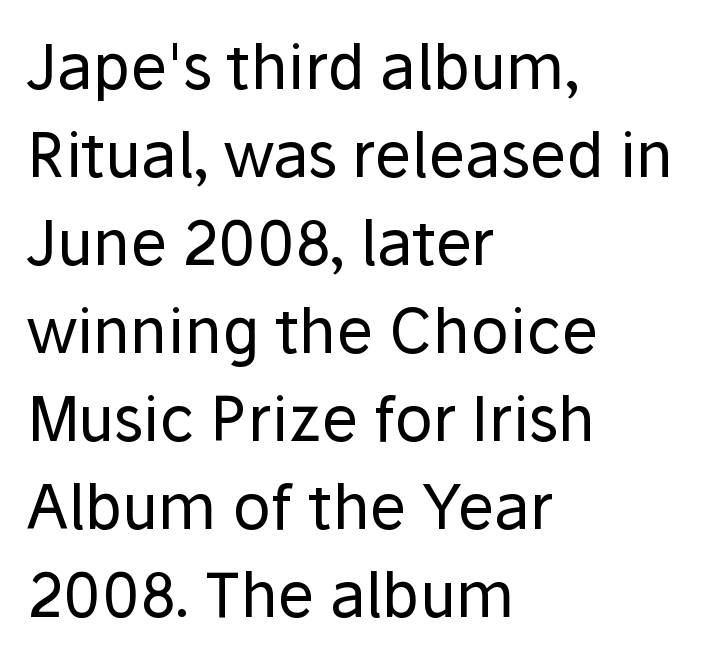
Q: Is the text bold? A: No.
Q: Is the text italic (slanted)? A: No, it is upright.
Q: Is the typeface a serif or a sans-serif typeface? A: Sans-serif.
Q: Is the text underlined? A: No.
Q: How is the paragraph aligned? A: Left-aligned.
Q: Is the spacing between letters normal or unusually wide? A: Normal.
Q: Is the spacing between lines tight, normal or loose? A: Normal.
Q: Width (condensed, normal, or wide)? A: Normal.
Q: Stroke contrast? A: Low.
Q: x-height? A: Medium.
Q: Monospaced? A: No.
